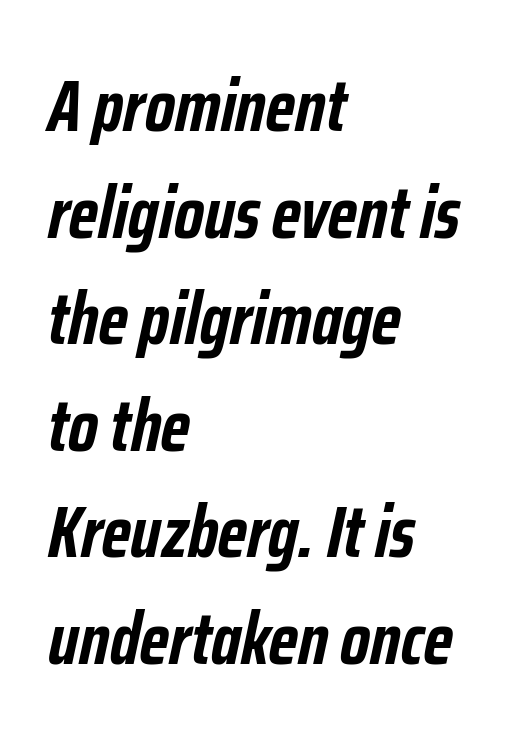
{"italic": "yes", "lean": "right", "slant_degrees": 12, "bold": "yes", "weight": "semibold", "width": "condensed", "stroke_contrast": "low", "x_height": "medium", "monospaced": "no", "underline": "no", "align": "left", "line_spacing": "normal", "line_spacing_ratio": 1.46, "letter_spacing": "normal", "letter_spacing_em": 0.0, "glyph_px": 73}
